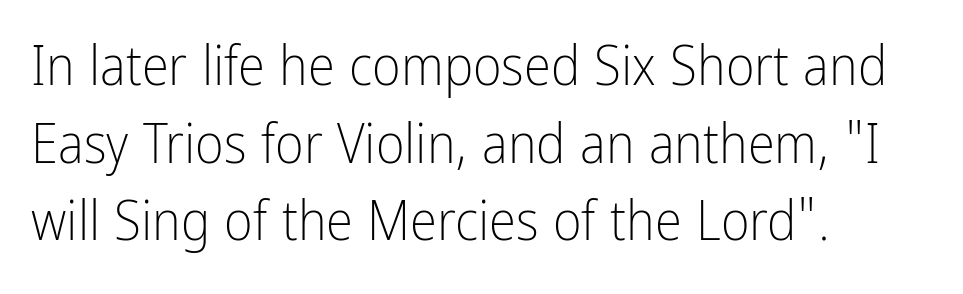
Q: Is the text bold? A: No.
Q: Is the text italic (slanted)? A: No, it is upright.
Q: Is the typeface a serif or a sans-serif typeface? A: Sans-serif.
Q: Is the text underlined? A: No.
Q: How is the paragraph aligned? A: Left-aligned.
Q: Is the spacing between letters normal or unusually wide? A: Normal.
Q: Is the spacing between lines tight, normal or loose? A: Normal.
Q: Width (condensed, normal, or wide)? A: Condensed.
Q: Stroke contrast? A: Low.
Q: x-height? A: Medium.
Q: Monospaced? A: No.
